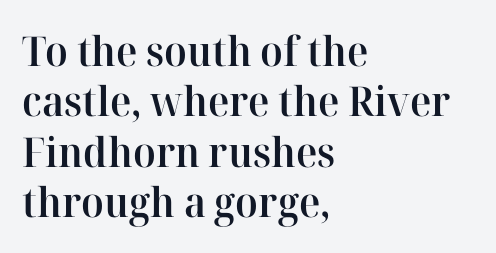
Q: Is the text bold? A: Semi-bold.
Q: Is the text italic (slanted)? A: No, it is upright.
Q: Is the typeface a serif or a sans-serif typeface? A: Serif.
Q: Is the text underlined? A: No.
Q: How is the paragraph aligned? A: Left-aligned.
Q: Is the spacing between letters normal or unusually wide? A: Normal.
Q: Width (condensed, normal, or wide)? A: Normal.
Q: Stroke contrast? A: High.
Q: x-height? A: Medium.
Q: Monospaced? A: No.
